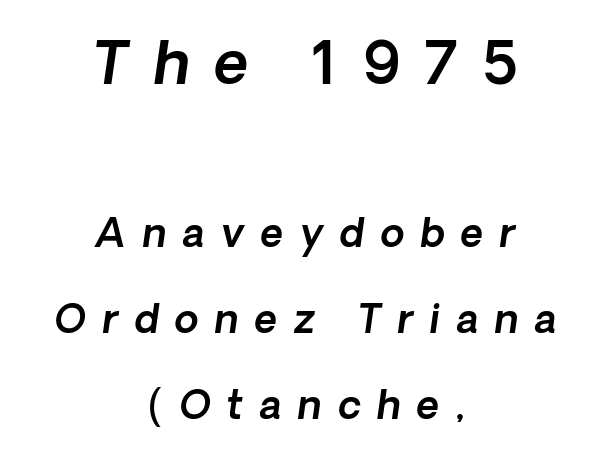
Q: Is the typeface a serif or a sans-serif typeface? A: Sans-serif.
Q: Is the text underlined? A: No.
Q: How is the paragraph aligned? A: Centered.
Q: Is the spacing between letters normal or unusually wide? A: Unusually wide.
Q: Is the spacing between lines tight, normal or loose? A: Loose.
Q: Which block of text is set in a larger size, the first (top) or the second (bottom)? A: The first (top) one.
Q: Width (condensed, normal, or wide)? A: Normal.
Q: x-height? A: Medium.
Q: Monospaced? A: No.
